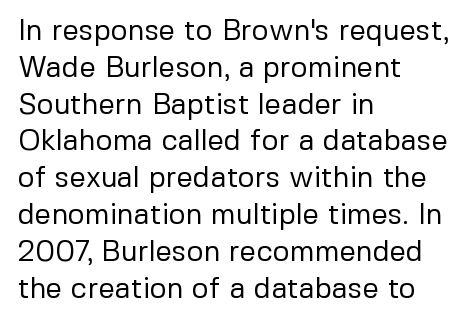
{"serif": "no", "italic": "no", "bold": "no", "weight": "regular", "width": "normal", "stroke_contrast": "low", "x_height": "medium", "monospaced": "no", "underline": "no", "align": "left", "line_spacing": "normal", "line_spacing_ratio": 1.27, "letter_spacing": "normal", "letter_spacing_em": 0.0, "glyph_px": 29}
